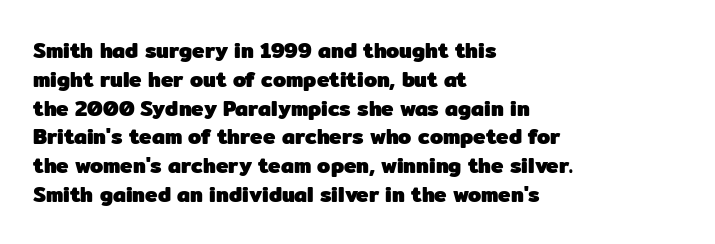
Q: Is the text bold? A: Yes.
Q: Is the text italic (slanted)? A: No, it is upright.
Q: Is the text underlined? A: No.
Q: How is the paragraph aligned? A: Left-aligned.
Q: Is the spacing between letters normal or unusually wide? A: Normal.
Q: Is the spacing between lines tight, normal or loose? A: Normal.
